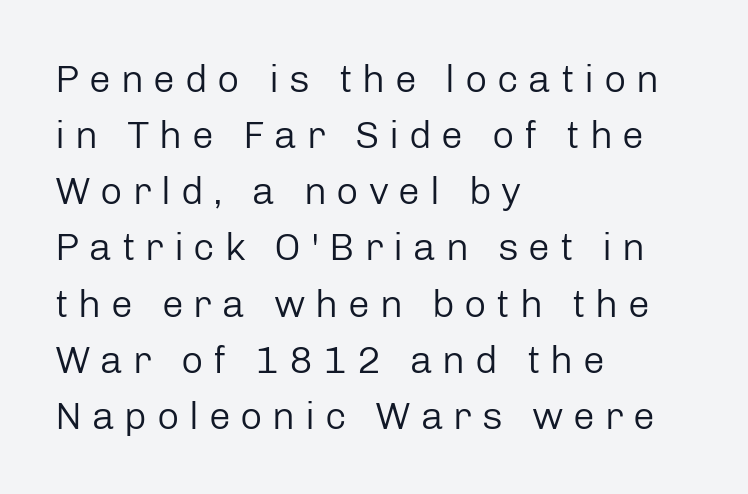
The image shows 39 px regular-weight sans-serif type, upright; set left-aligned, normal line spacing (1.44x), unusually wide letter spacing (+0.25 em), not underlined; low stroke contrast and a medium x-height.
